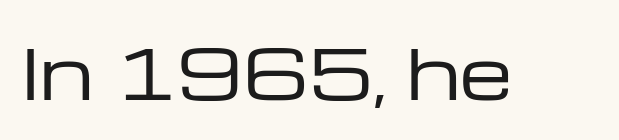
The image shows 68 px regular-weight, wide sans-serif type, upright; set normal letter spacing, not underlined; low stroke contrast and a medium x-height.
